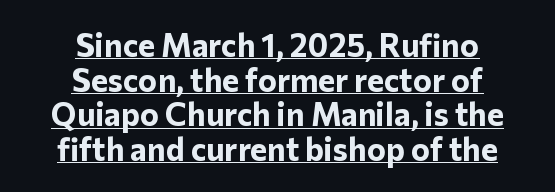
The image shows 32 px bold sans-serif type, upright; set centered, tight line spacing (1.08x), normal letter spacing, underlined; low stroke contrast and a medium x-height.
